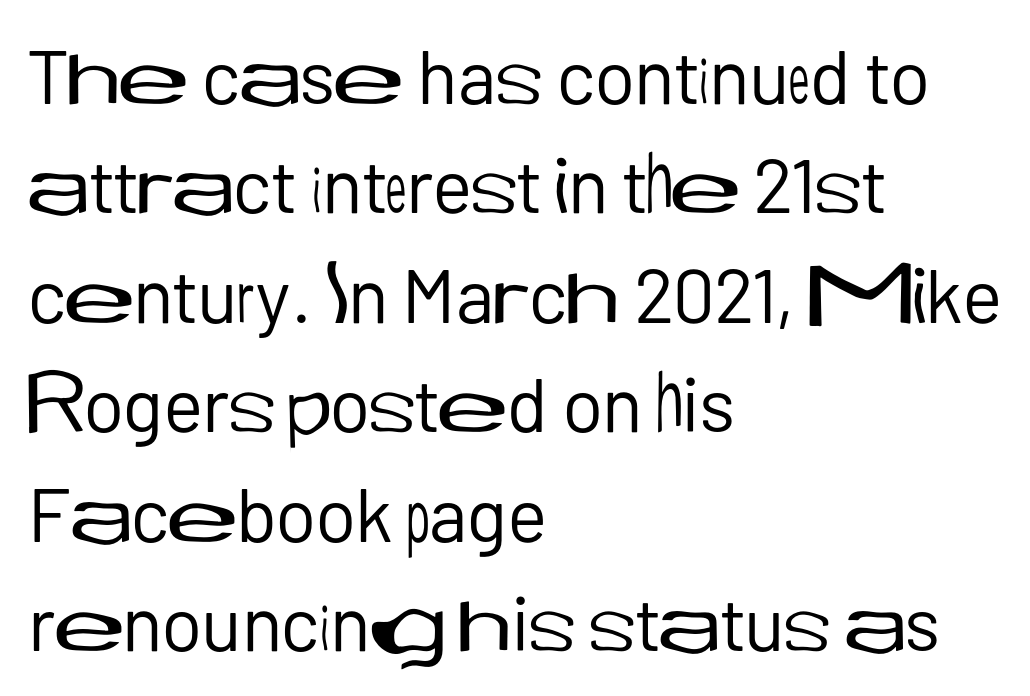
Character widths vary here, with narrow letters taking less room than wide ones. Lines of text with bare space underneath. Honestly, the row spacing looks completely unremarkable. Does extra space separate the letters? No, they use regular spacing.
